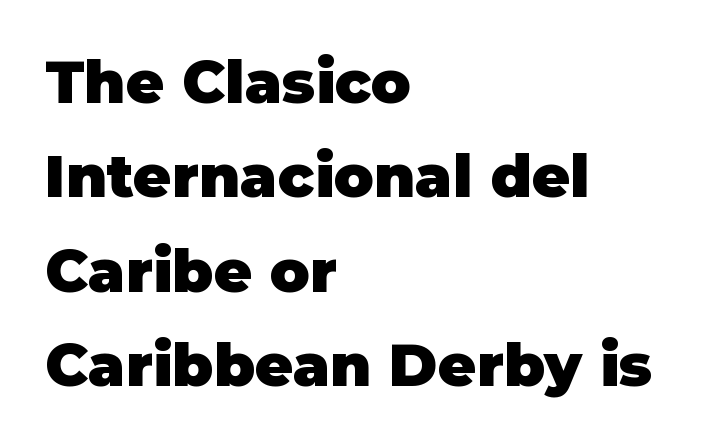
{"serif": "no", "italic": "no", "bold": "yes", "weight": "heavy", "width": "normal", "stroke_contrast": "low", "x_height": "large", "monospaced": "no", "underline": "no", "align": "left", "line_spacing": "normal", "line_spacing_ratio": 1.6, "letter_spacing": "normal", "letter_spacing_em": 0.0, "glyph_px": 59}
